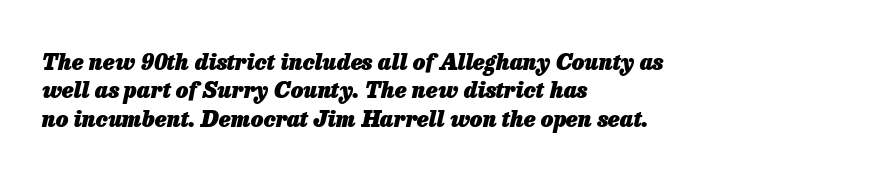
{"italic": "yes", "lean": "right", "slant_degrees": 13, "bold": "yes", "underline": "no", "align": "left", "line_spacing": "normal", "line_spacing_ratio": 1.29, "letter_spacing": "normal", "letter_spacing_em": 0.0, "glyph_px": 22}
